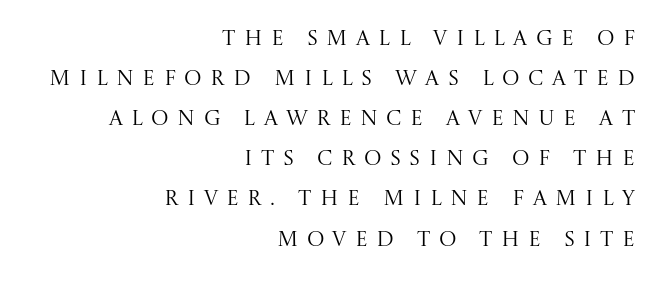
Q: Is the text bold? A: No.
Q: Is the text italic (slanted)? A: No, it is upright.
Q: Is the text underlined? A: No.
Q: How is the paragraph aligned? A: Right-aligned.
Q: Is the spacing between letters normal or unusually wide? A: Unusually wide.
Q: Is the spacing between lines tight, normal or loose? A: Loose.
